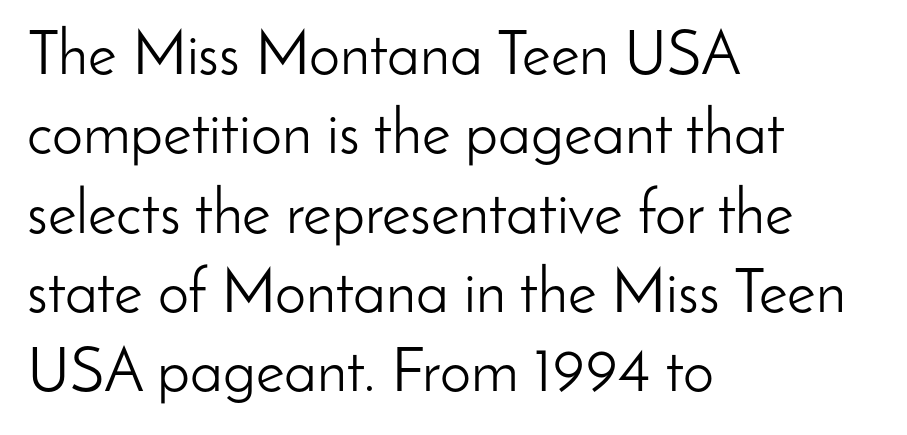
What kind of face is this? One without serifs — a sans. A typesetter would call this proportional, since set widths differ per character. Unbolded letterforms with no extra heft. Whoever set this chose a conventional vertical rhythm.
